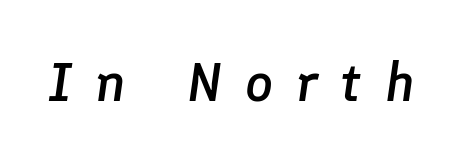
Someone cranked the tracking dial way up on this one. Would a proofreader flag this as italicized? Yes. Note the varied advance widths — an 'i' is clearly narrower than an 'm'. Students, this is semibold: more ink than regular, less than bold. Bare-footed words on every line.
